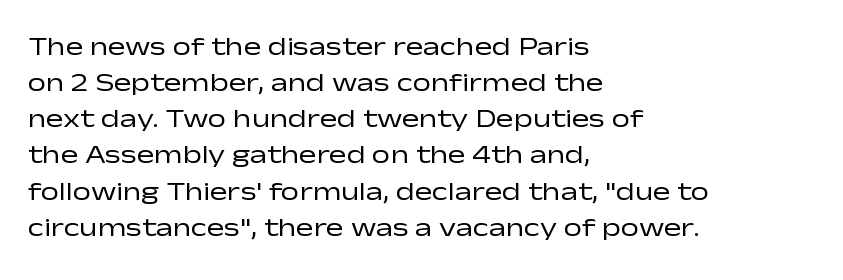
{"italic": "no", "bold": "no", "underline": "no", "align": "left", "line_spacing": "normal", "line_spacing_ratio": 1.39, "letter_spacing": "normal", "letter_spacing_em": 0.0, "glyph_px": 26}
